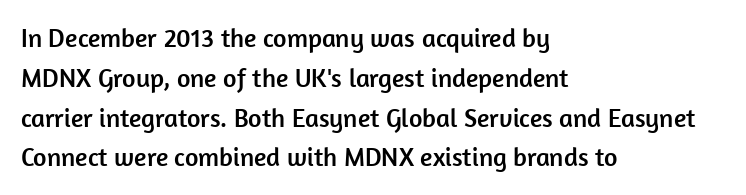
Q: Is the text italic (slanted)? A: No, it is upright.
Q: Is the text underlined? A: No.
Q: How is the paragraph aligned? A: Left-aligned.
Q: Is the spacing between letters normal or unusually wide? A: Normal.
Q: Is the spacing between lines tight, normal or loose? A: Normal.
